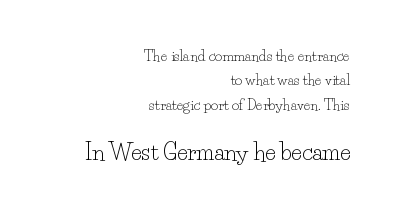
The letters sit at their default tracking, neither squeezed nor spread. The later block is typeset at a bigger size than the earlier block. The rendering anchors every line to the right-hand side. The specimen reads as upright at a glance. No chunkiness to these letters — they're not bold. Anything drawn beneath the words? Only blank space.
